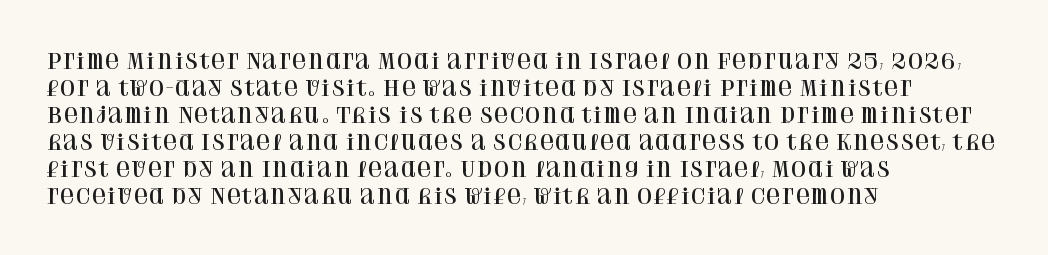
The image shows 20 px text type, upright; set left-aligned, normal line spacing (1.35x), normal letter spacing, not underlined.
